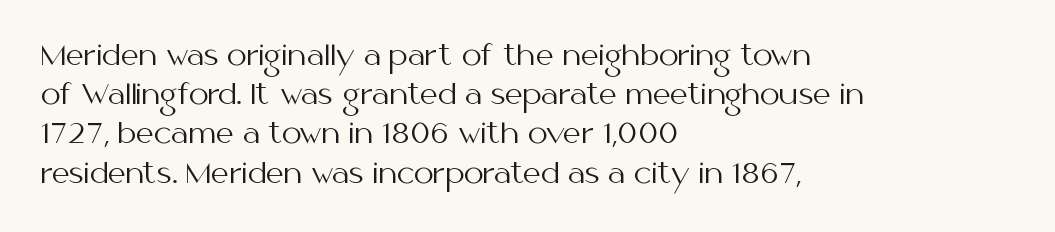
The image shows 28 px regular-weight sans-serif type, upright; set left-aligned, normal line spacing (1.4x), normal letter spacing, not underlined; medium stroke contrast and a medium x-height.
